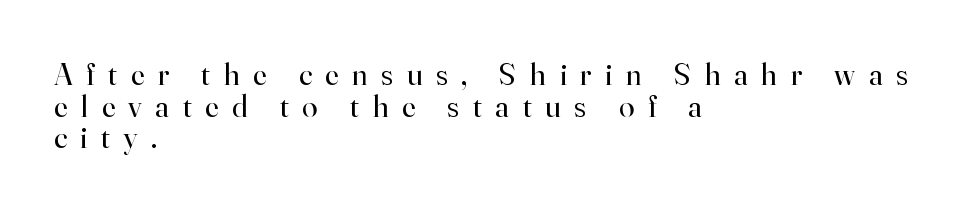
{"serif": "yes", "italic": "no", "bold": "no", "weight": "regular", "width": "normal", "stroke_contrast": "high", "x_height": "small", "monospaced": "no", "underline": "no", "align": "left", "line_spacing": "tight", "line_spacing_ratio": 1.02, "letter_spacing": "wide", "letter_spacing_em": 0.44, "glyph_px": 31}
